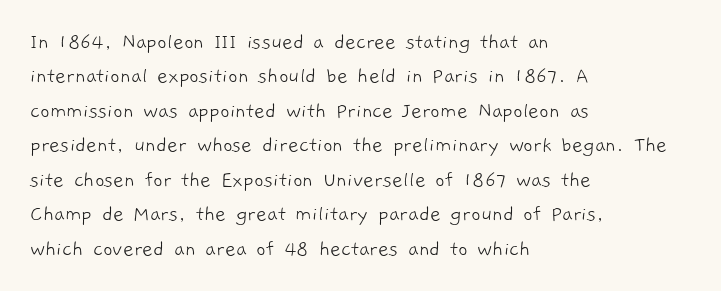
On a weight scale, this lands at 450 or below. Tracking here is standard; glyphs follow each other at the usual distance. Anything drawn beneath the words? Only blank space. Notice how the passage keeps a crisp vertical edge on the left only. The line-height multiplier appears to be the usual default.
